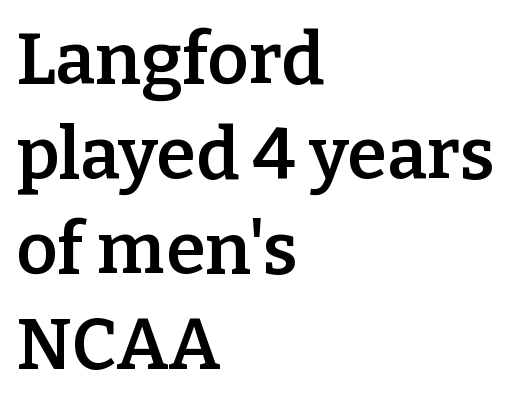
The image shows 72 px semibold serif type, upright; set left-aligned, normal line spacing (1.32x), normal letter spacing, not underlined; low stroke contrast and a medium x-height.
